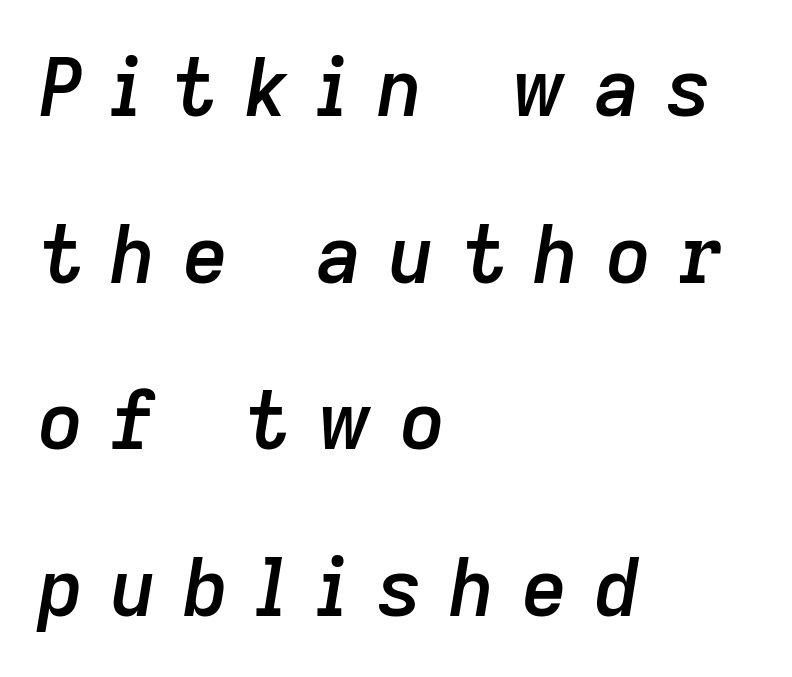
Q: Is the text bold? A: Semi-bold.
Q: Is the text italic (slanted)? A: Yes, it leans right by about 9 degrees.
Q: Is the text underlined? A: No.
Q: How is the paragraph aligned? A: Left-aligned.
Q: Is the spacing between letters normal or unusually wide? A: Unusually wide.
Q: Is the spacing between lines tight, normal or loose? A: Loose.
Q: Width (condensed, normal, or wide)? A: Normal.
Q: Stroke contrast? A: Low.
Q: x-height? A: Medium.
Q: Monospaced? A: No.
